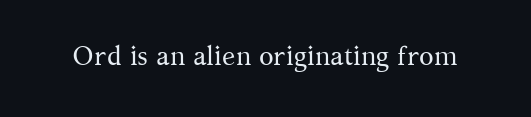
Has an underline been added? It has not. The type is set solid horizontally, with unmodified tracking. The characters are drawn with everyday or finer stroke widths. Every character sits straight up, as roman type does.
